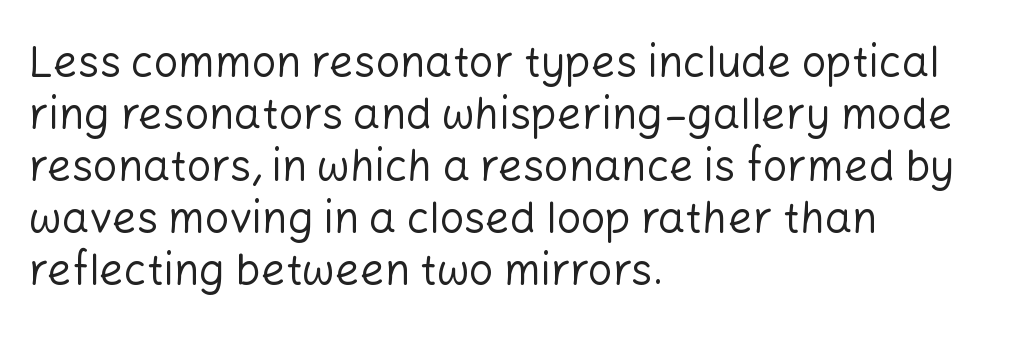
The image shows 43 px regular-weight sans-serif type, upright; set left-aligned, line spacing 1.21x, normal letter spacing, not underlined; low stroke contrast and a medium x-height.
